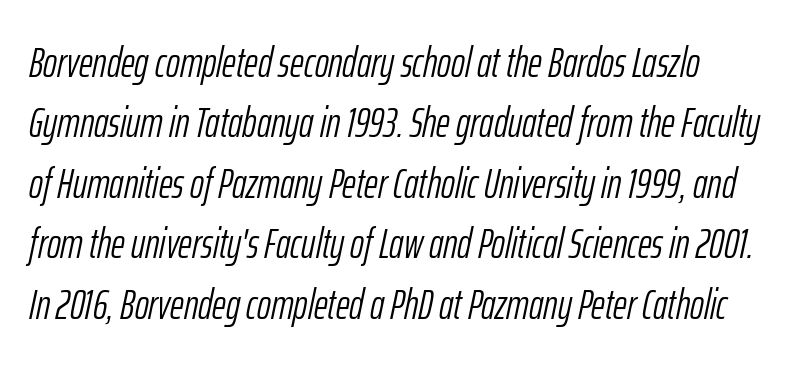
Is this a heavy cut? Hardly; it is regular or lighter. Check under the words: just untouched page. Regular leading. Character widths vary here, with narrow letters taking less room than wide ones.
